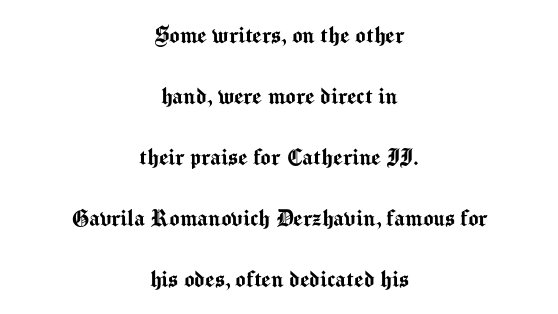
{"italic": "no", "underline": "no", "align": "center", "line_spacing": "loose", "line_spacing_ratio": 2.26, "letter_spacing": "normal", "letter_spacing_em": 0.0, "glyph_px": 27}
